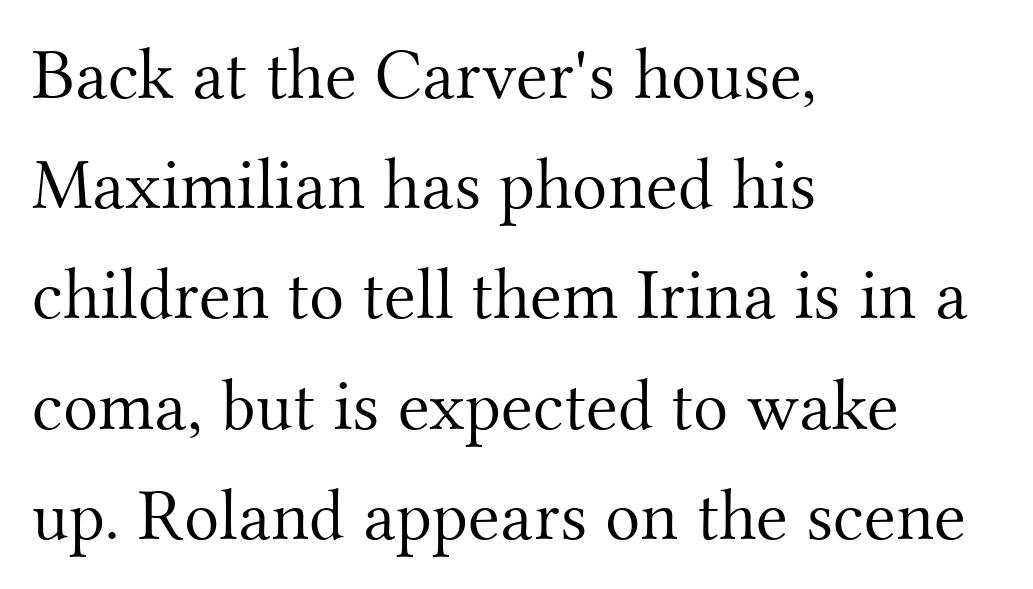
The image shows 73 px light serif type, upright; set left-aligned, normal line spacing (1.51x), normal letter spacing, not underlined; medium stroke contrast and a small x-height.
